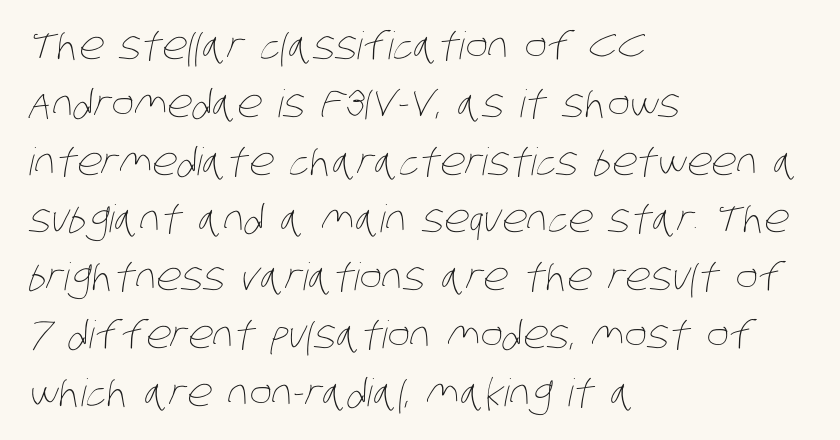
Q: Is the text bold? A: No.
Q: Is the text underlined? A: No.
Q: How is the paragraph aligned? A: Left-aligned.
Q: Is the spacing between letters normal or unusually wide? A: Normal.
Q: Is the spacing between lines tight, normal or loose? A: Normal.
Q: Width (condensed, normal, or wide)? A: Condensed.
Q: Stroke contrast? A: Low.
Q: x-height? A: Large.
Q: Monospaced? A: No.
